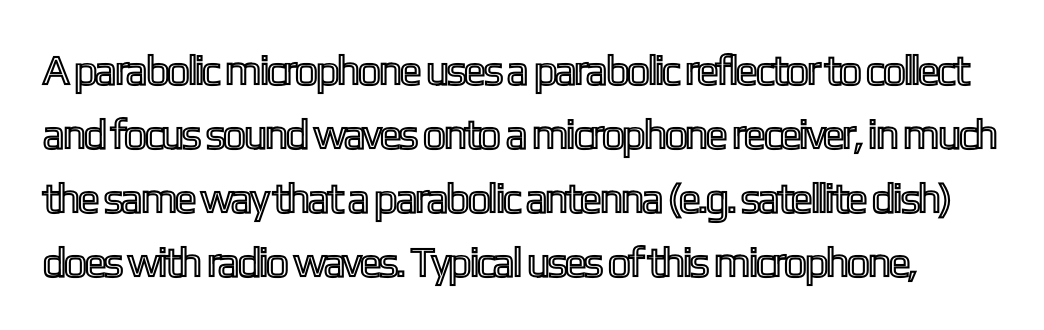
Q: Is the text italic (slanted)? A: No, it is upright.
Q: Is the text underlined? A: No.
Q: Is the spacing between letters normal or unusually wide? A: Normal.
Q: Is the spacing between lines tight, normal or loose? A: Normal.
Q: Width (condensed, normal, or wide)? A: Condensed.
Q: x-height? A: Medium.
Q: Monospaced? A: No.
